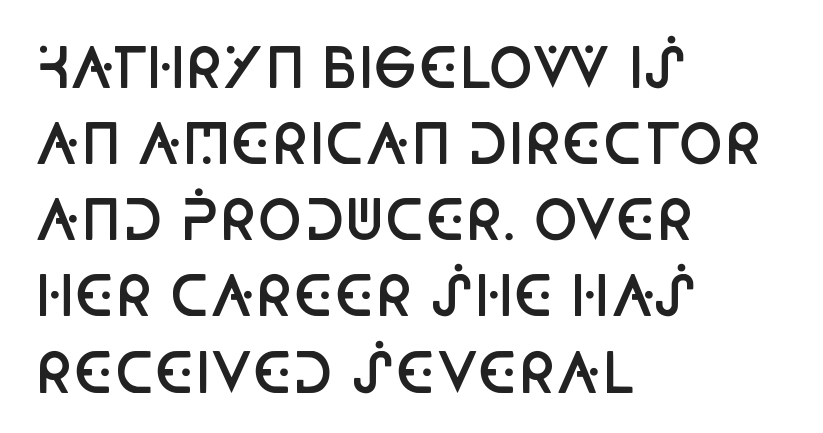
{"serif": "no", "italic": "no", "bold": "semi", "weight": "semibold", "width": "condensed", "stroke_contrast": "low", "x_height": "large", "monospaced": "no", "underline": "no", "align": "left", "line_spacing": "normal", "line_spacing_ratio": 1.41, "letter_spacing": "normal", "letter_spacing_em": 0.0, "glyph_px": 54}
